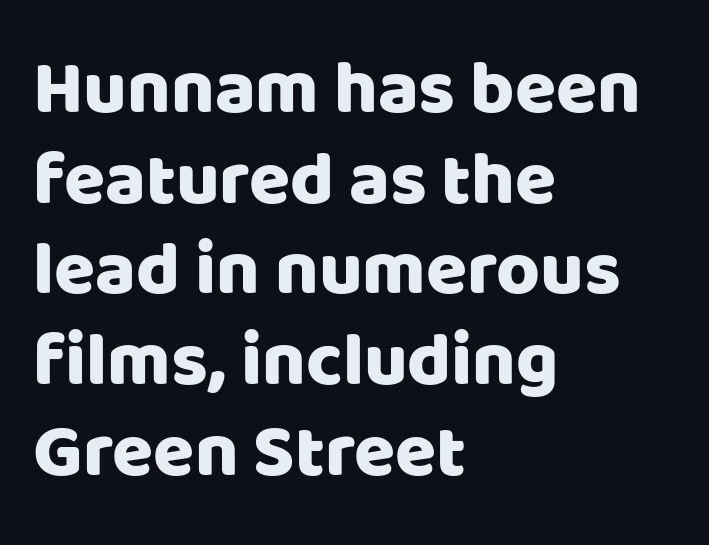
{"serif": "no", "italic": "no", "width": "normal", "stroke_contrast": "low", "x_height": "large", "monospaced": "no", "underline": "no", "align": "left", "line_spacing_ratio": 1.21, "letter_spacing": "normal", "letter_spacing_em": 0.0, "glyph_px": 75}
